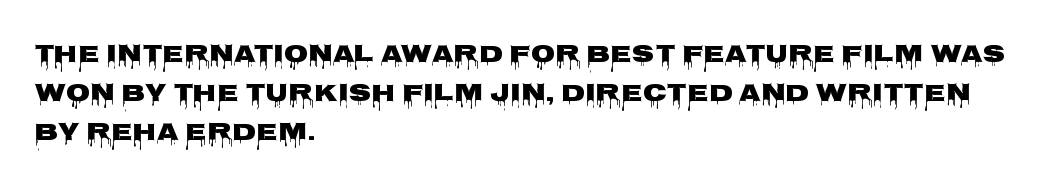
The image shows 25 px bold type, upright; set left-aligned, normal line spacing (1.57x), normal letter spacing, not underlined.
